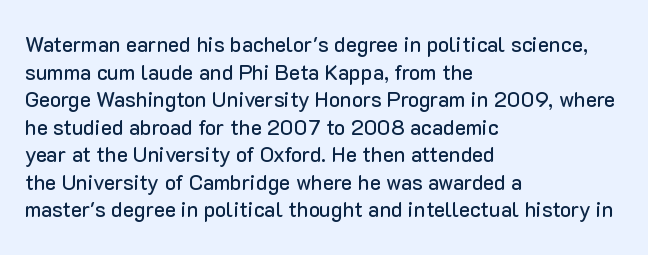
{"italic": "no", "underline": "no", "align": "left", "line_spacing": "normal", "line_spacing_ratio": 1.31, "letter_spacing": "normal", "letter_spacing_em": 0.0, "glyph_px": 21}
